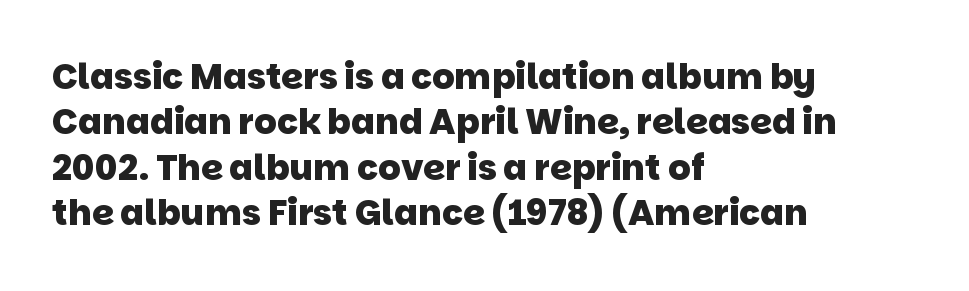
Q: Is the text bold? A: Yes.
Q: Is the typeface a serif or a sans-serif typeface? A: Sans-serif.
Q: Is the text underlined? A: No.
Q: How is the paragraph aligned? A: Left-aligned.
Q: Is the spacing between letters normal or unusually wide? A: Normal.
Q: Is the spacing between lines tight, normal or loose? A: Normal.
Q: Width (condensed, normal, or wide)? A: Normal.
Q: Stroke contrast? A: Low.
Q: x-height? A: Large.
Q: Monospaced? A: No.
